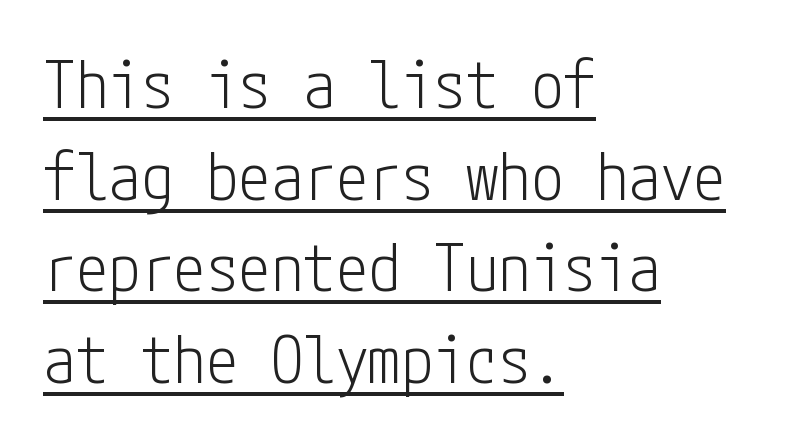
The image shows 65 px light, condensed sans-serif type, upright; set left-aligned, normal line spacing (1.41x), normal letter spacing, underlined; low stroke contrast and a medium x-height.
